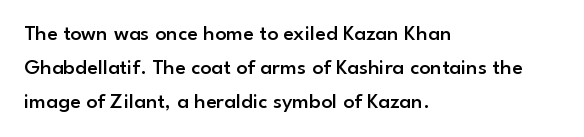
Q: Is the text bold? A: Semi-bold.
Q: Is the text italic (slanted)? A: No, it is upright.
Q: Is the text underlined? A: No.
Q: How is the paragraph aligned? A: Left-aligned.
Q: Is the spacing between letters normal or unusually wide? A: Normal.
Q: Is the spacing between lines tight, normal or loose? A: Normal.
